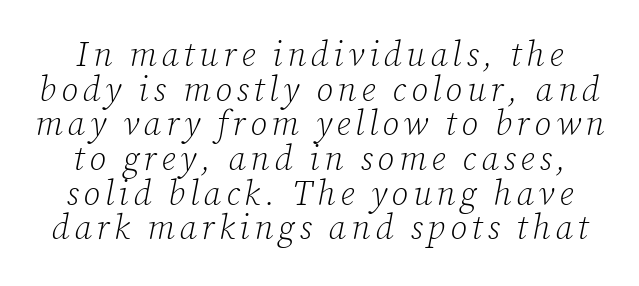
The image shows 34 px light serif type, italic (leaning right); set tight line spacing (1.02x), not underlined; low stroke contrast and a medium x-height.
